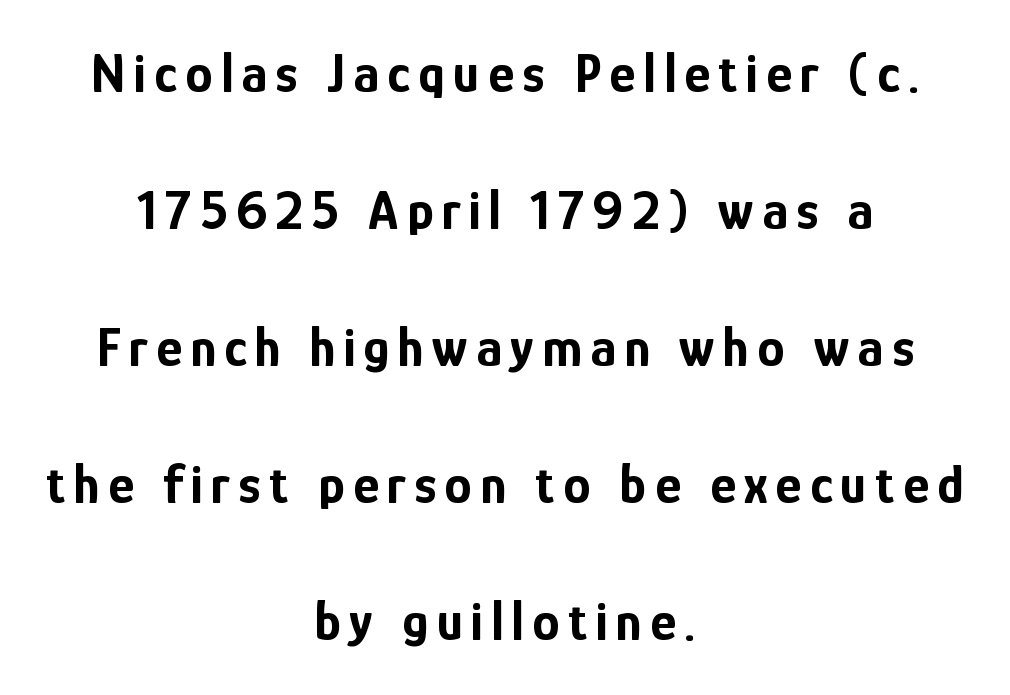
Typographic density is high because the face is bold. Unlike a traditional serif, this face leaves its strokes unadorned. A typesetter would call this proportional, since set widths differ per character. In terms of leading, this rendering errs on the spacious side.
